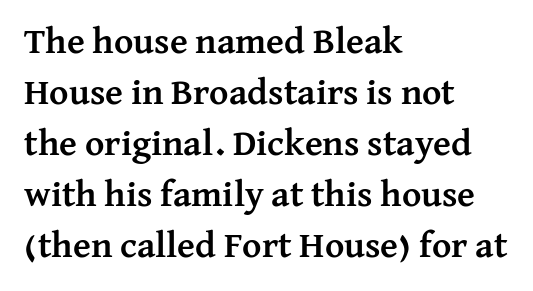
Q: Is the text bold? A: Yes.
Q: Is the text italic (slanted)? A: No, it is upright.
Q: Is the typeface a serif or a sans-serif typeface? A: Serif.
Q: Is the text underlined? A: No.
Q: How is the paragraph aligned? A: Left-aligned.
Q: Is the spacing between letters normal or unusually wide? A: Normal.
Q: Is the spacing between lines tight, normal or loose? A: Normal.
Q: Width (condensed, normal, or wide)? A: Normal.
Q: Stroke contrast? A: Medium.
Q: x-height? A: Medium.
Q: Monospaced? A: No.
